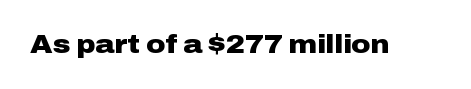
The image shows 26 px bold type, upright; set normal letter spacing, not underlined.
